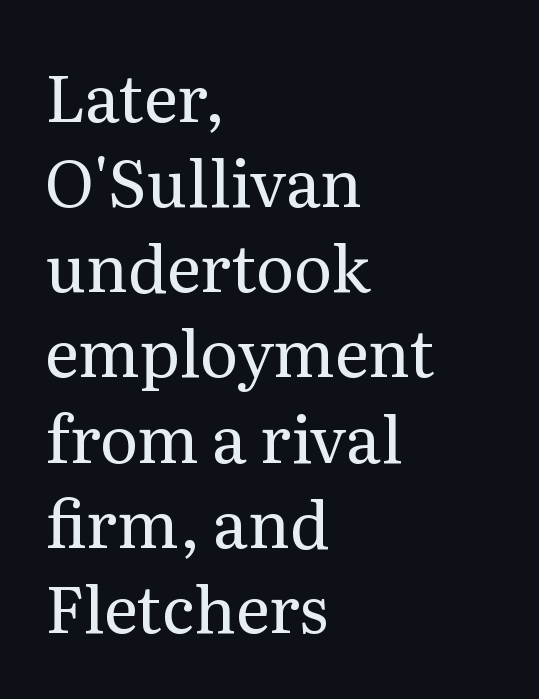
Only glyphs here, with clear space below each row. This rendering employs a face with finishing strokes, i.e., a serif. No letter is thick-stroked: the sample isn't bold. The vertical gap from one line to the next is medium. Visually the block forms a straight wall on the left and a jagged coastline on the right.
